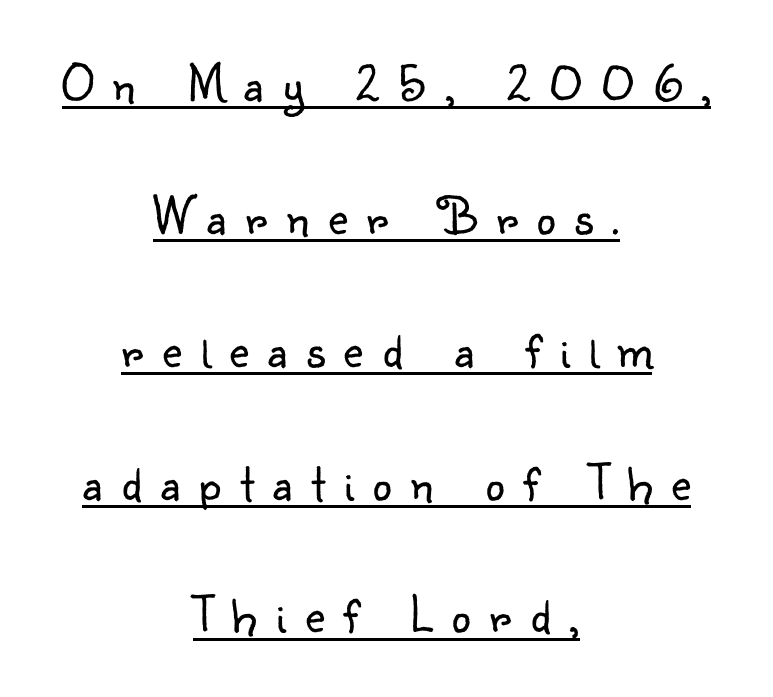
Q: Is the text bold? A: No.
Q: Is the text italic (slanted)? A: No, it is upright.
Q: Is the typeface a serif or a sans-serif typeface? A: Sans-serif.
Q: Is the text underlined? A: Yes.
Q: How is the paragraph aligned? A: Centered.
Q: Is the spacing between letters normal or unusually wide? A: Unusually wide.
Q: Is the spacing between lines tight, normal or loose? A: Loose.
Q: Width (condensed, normal, or wide)? A: Normal.
Q: Stroke contrast? A: Low.
Q: x-height? A: Small.
Q: Monospaced? A: No.
